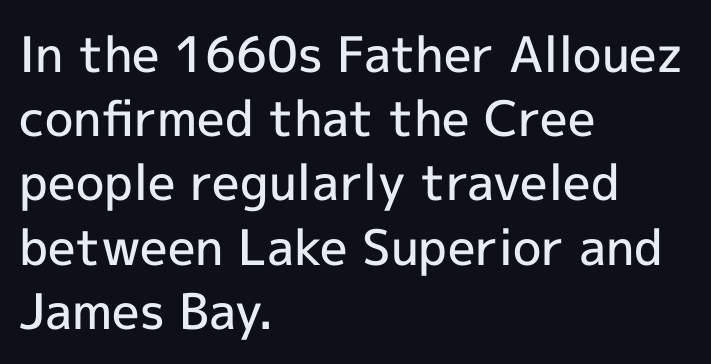
The image shows 49 px semibold sans-serif type, upright; set left-aligned, normal line spacing (1.31x), normal letter spacing, not underlined; a medium x-height.
